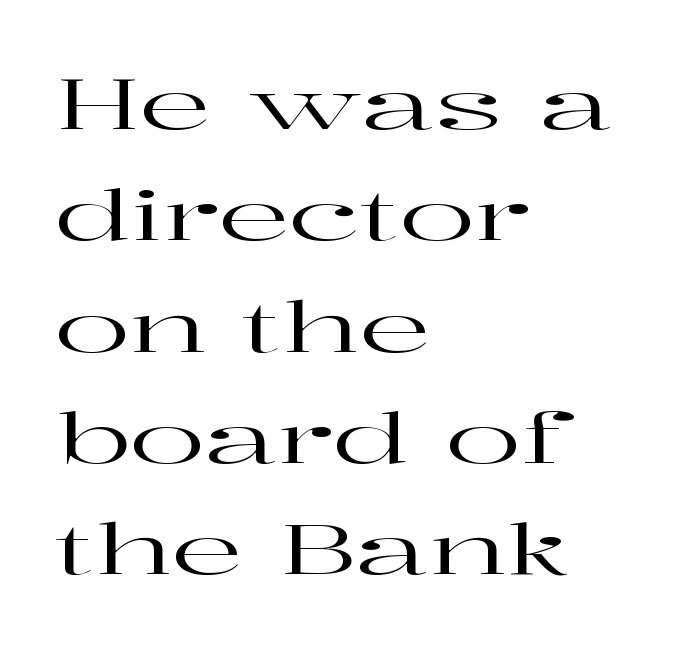
Q: Is the text italic (slanted)? A: No, it is upright.
Q: Is the typeface a serif or a sans-serif typeface? A: Serif.
Q: Is the text underlined? A: No.
Q: How is the paragraph aligned? A: Left-aligned.
Q: Is the spacing between letters normal or unusually wide? A: Normal.
Q: Is the spacing between lines tight, normal or loose? A: Normal.
Q: Width (condensed, normal, or wide)? A: Wide.
Q: Stroke contrast? A: High.
Q: x-height? A: Medium.
Q: Monospaced? A: No.
